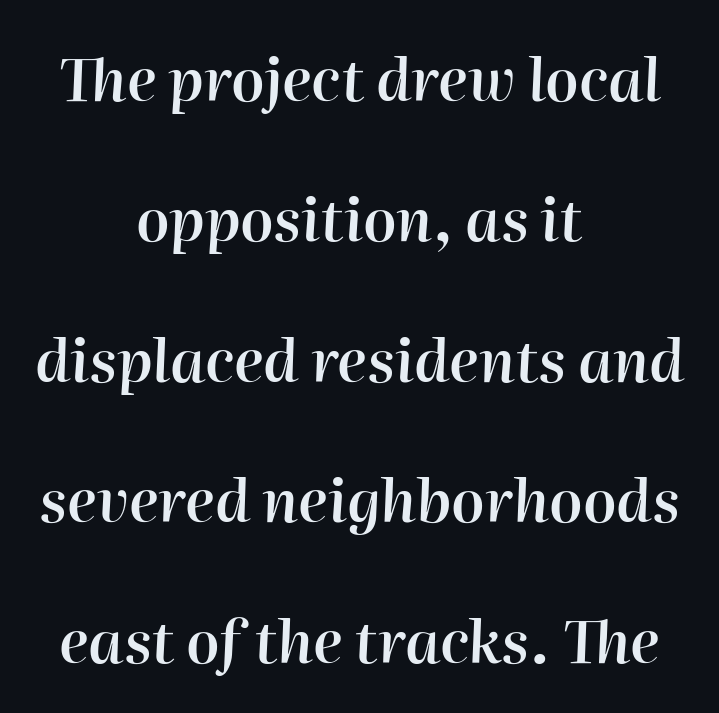
Q: Is the text bold? A: Semi-bold.
Q: Is the text italic (slanted)? A: Yes, it leans right by about 2 degrees.
Q: Is the text underlined? A: No.
Q: How is the paragraph aligned? A: Centered.
Q: Is the spacing between letters normal or unusually wide? A: Normal.
Q: Is the spacing between lines tight, normal or loose? A: Loose.
Q: Width (condensed, normal, or wide)? A: Normal.
Q: Stroke contrast? A: High.
Q: x-height? A: Medium.
Q: Monospaced? A: No.
